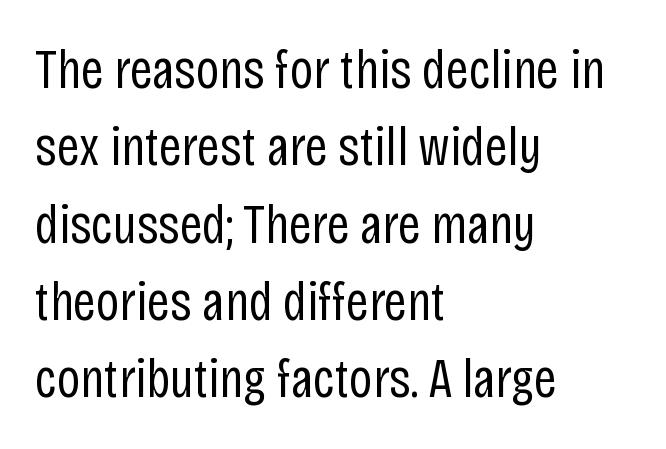
Q: Is the text bold? A: No.
Q: Is the text italic (slanted)? A: No, it is upright.
Q: Is the typeface a serif or a sans-serif typeface? A: Sans-serif.
Q: Is the text underlined? A: No.
Q: How is the paragraph aligned? A: Left-aligned.
Q: Is the spacing between letters normal or unusually wide? A: Normal.
Q: Is the spacing between lines tight, normal or loose? A: Normal.
Q: Width (condensed, normal, or wide)? A: Condensed.
Q: Stroke contrast? A: Low.
Q: x-height? A: Large.
Q: Monospaced? A: No.
